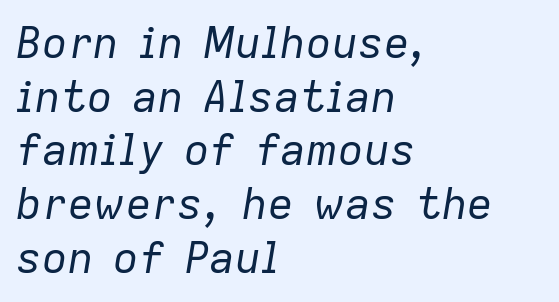
Q: Is the text bold? A: No.
Q: Is the text italic (slanted)? A: Yes, it leans right by about 9 degrees.
Q: Is the text underlined? A: No.
Q: How is the paragraph aligned? A: Left-aligned.
Q: Is the spacing between letters normal or unusually wide? A: Normal.
Q: Is the spacing between lines tight, normal or loose? A: Normal.
Q: Width (condensed, normal, or wide)? A: Normal.
Q: Stroke contrast? A: Low.
Q: x-height? A: Medium.
Q: Monospaced? A: No.
